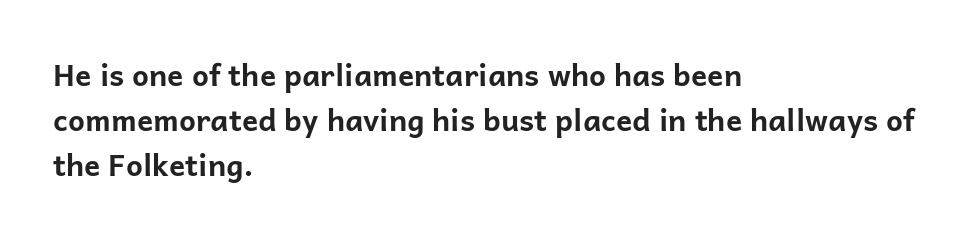
Any mark beneath the type? The region is blank. This is sans-serif lettering, the kind often seen on screens and signage. A dark, heavy texture on the line: the type is bold. The letterforms sit shoulder to shoulder at normal distance.
